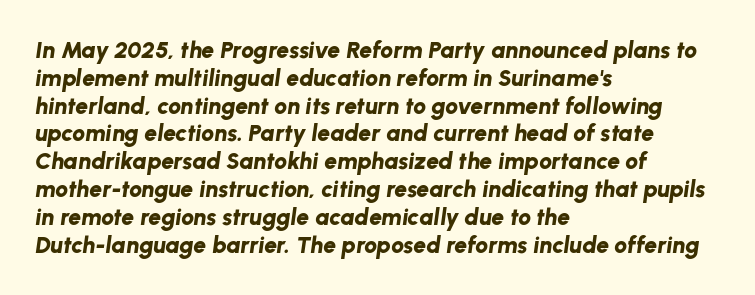
{"italic": "yes", "lean": "right", "slant_degrees": 8, "bold": "yes", "underline": "no", "align": "left", "line_spacing_ratio": 1.21, "letter_spacing": "normal", "letter_spacing_em": 0.0, "glyph_px": 23}
